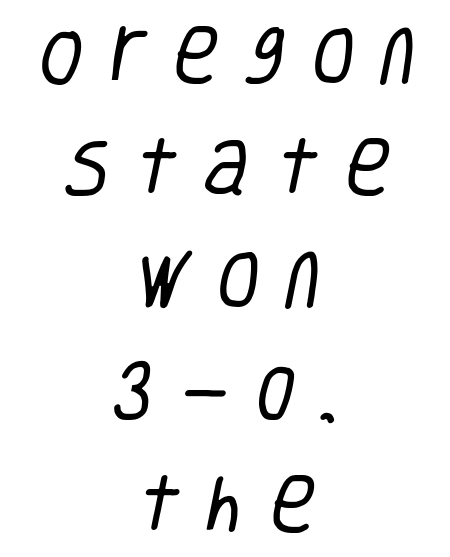
{"serif": "no", "bold": "no", "weight": "regular", "width": "condensed", "stroke_contrast": "low", "x_height": "large", "monospaced": "no", "underline": "no", "align": "center", "line_spacing_ratio": 1.78, "letter_spacing": "wide", "letter_spacing_em": 0.42, "glyph_px": 63}
